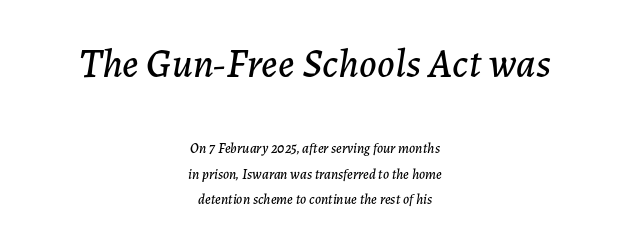
The image shows 40 px text type, italic (leaning right); set centered, line spacing 1.83x, normal letter spacing, not underlined; the first (top) block is 2.86x larger; low stroke contrast and a medium x-height.
